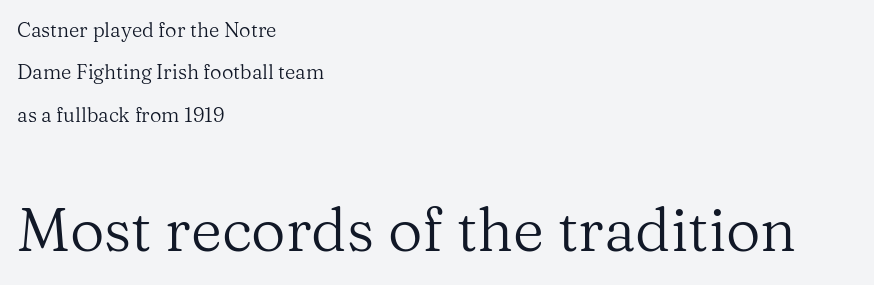
The line-height multiplier appears high, well above default. The rendering shows small feet on the letterforms — a serif design. Designer's note — italics off, roman on. The letters advance in unequal steps, a hallmark of proportional type.
